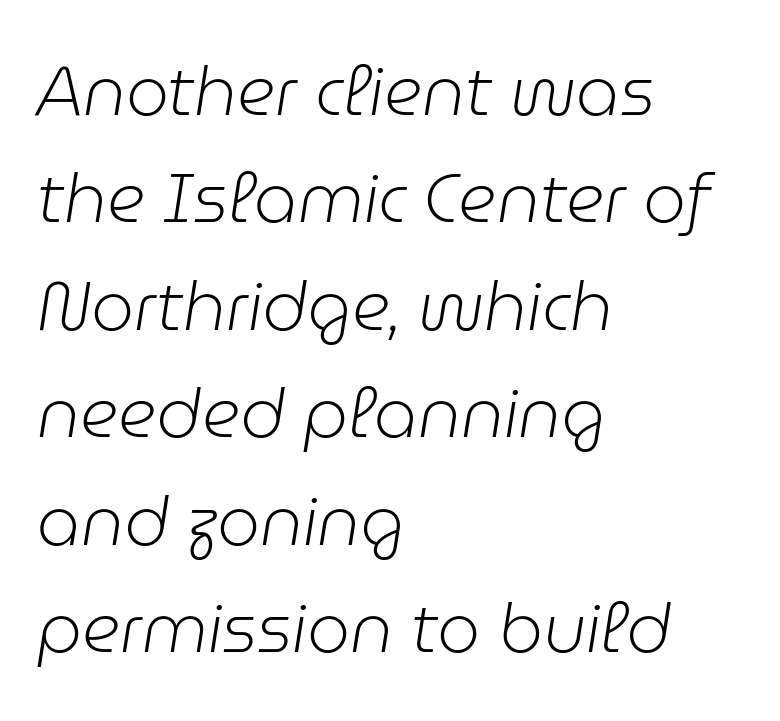
{"italic": "yes", "lean": "right", "slant_degrees": 9, "bold": "no", "weight": "light", "width": "normal", "stroke_contrast": "low", "x_height": "medium", "monospaced": "no", "underline": "no", "align": "left", "line_spacing": "normal", "line_spacing_ratio": 1.58, "letter_spacing": "normal", "letter_spacing_em": 0.0, "glyph_px": 68}
